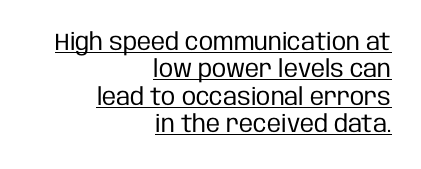
Q: Is the text bold? A: No.
Q: Is the text italic (slanted)? A: No, it is upright.
Q: Is the text underlined? A: Yes.
Q: How is the paragraph aligned? A: Right-aligned.
Q: Is the spacing between letters normal or unusually wide? A: Normal.
Q: Is the spacing between lines tight, normal or loose? A: Tight.
